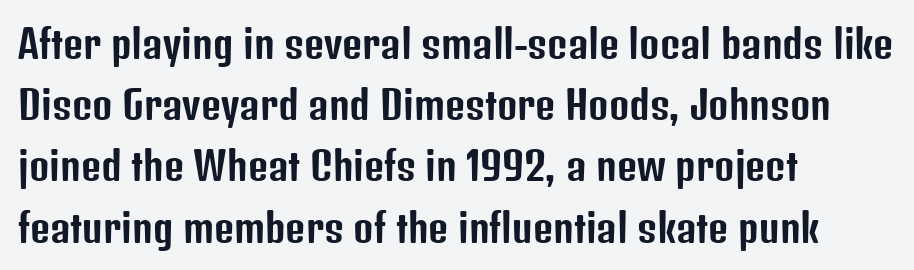
The baseline area is clear. If you drew a ruler down the left edge, every line would touch it. The line texture is even and compact thanks to regular tracking. The font family rendered here belongs to the sans-serif group. Think of a printed novel: that variable character pitch is what you see here. Does the leading feel generous? No, just average.
